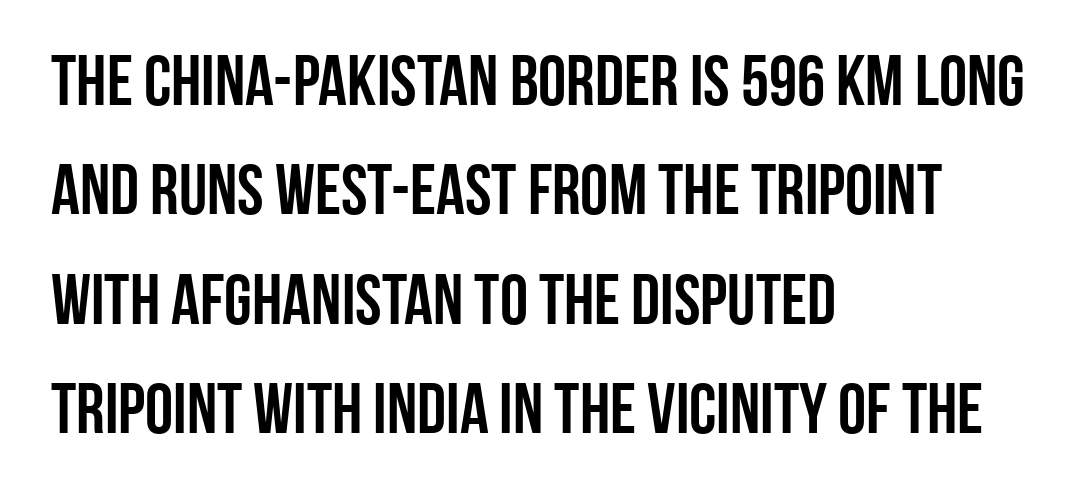
The image shows 71 px condensed sans-serif type, upright; set left-aligned, normal line spacing (1.54x), normal letter spacing, not underlined; low stroke contrast and a large x-height.
